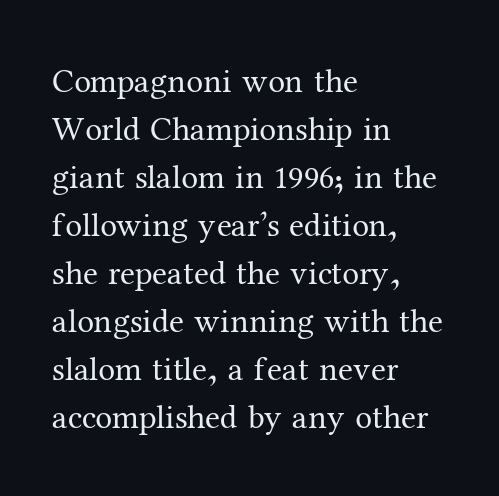
{"serif": "yes", "italic": "no", "bold": "no", "weight": "regular", "width": "normal", "stroke_contrast": "medium", "x_height": "medium", "monospaced": "no", "underline": "no", "align": "left", "line_spacing": "normal", "line_spacing_ratio": 1.41, "letter_spacing": "normal", "letter_spacing_em": 0.0, "glyph_px": 34}
